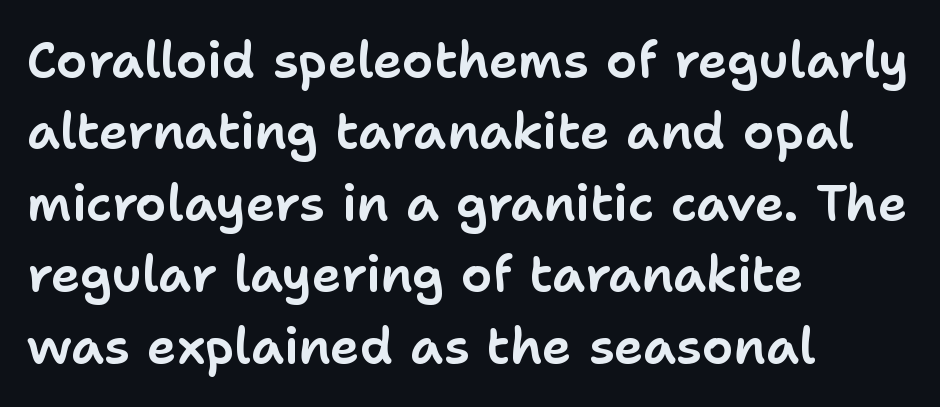
This is sans-serif lettering, the kind often seen on screens and signage. A student would call this left alignment; a typographer would say flush left, rag right. Between one letter and the next there's only the usual sliver of space. The letters advance in unequal steps, a hallmark of proportional type.
